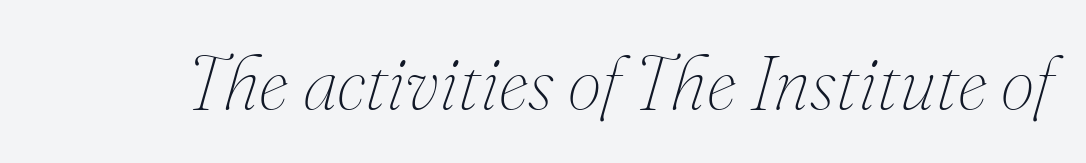
{"italic": "yes", "lean": "right", "slant_degrees": 16, "bold": "no", "weight": "thin", "width": "normal", "stroke_contrast": "medium", "x_height": "small", "monospaced": "no", "underline": "no", "letter_spacing": "normal", "letter_spacing_em": 0.0, "glyph_px": 76}
